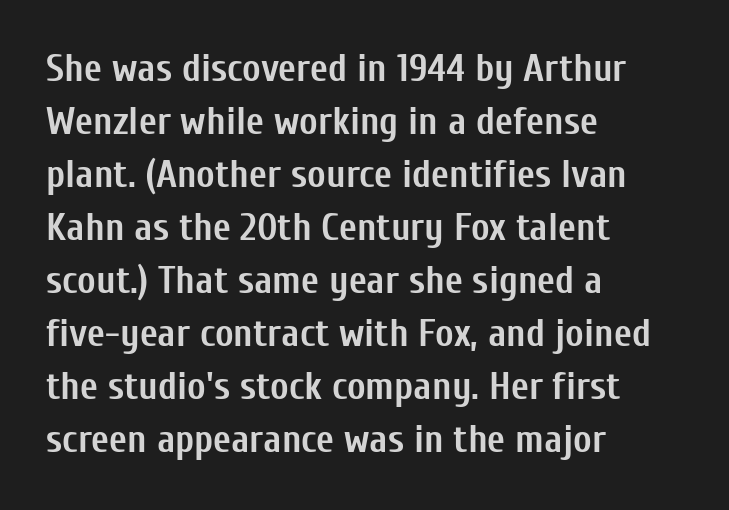
{"serif": "no", "italic": "no", "bold": "yes", "weight": "semibold", "width": "condensed", "stroke_contrast": "low", "x_height": "medium", "monospaced": "no", "underline": "no", "align": "left", "line_spacing": "normal", "line_spacing_ratio": 1.36, "letter_spacing": "normal", "letter_spacing_em": 0.0, "glyph_px": 39}
